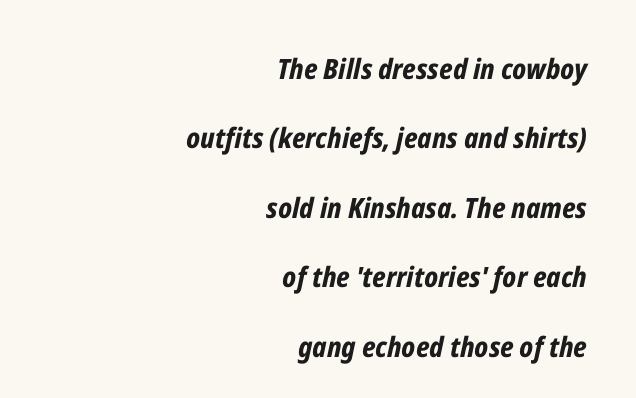
{"italic": "yes", "lean": "right", "slant_degrees": 12, "bold": "yes", "weight": "bold", "width": "condensed", "stroke_contrast": "low", "x_height": "medium", "monospaced": "no", "underline": "no", "align": "right", "line_spacing": "loose", "line_spacing_ratio": 2.48, "letter_spacing": "normal", "letter_spacing_em": 0.0, "glyph_px": 28}
